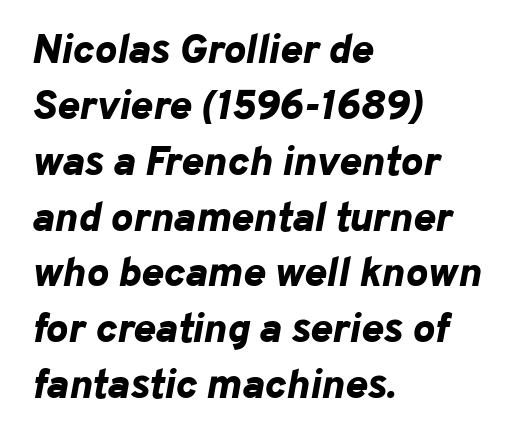
{"italic": "yes", "lean": "right", "slant_degrees": 10, "bold": "yes", "weight": "bold", "width": "normal", "stroke_contrast": "low", "x_height": "medium", "monospaced": "no", "underline": "no", "align": "left", "line_spacing": "normal", "line_spacing_ratio": 1.33, "letter_spacing": "normal", "letter_spacing_em": 0.0, "glyph_px": 42}
